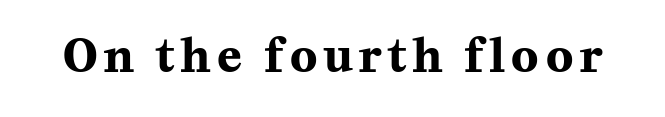
Q: Is the text bold? A: Yes.
Q: Is the text italic (slanted)? A: No, it is upright.
Q: Is the typeface a serif or a sans-serif typeface? A: Serif.
Q: Is the text underlined? A: No.
Q: Width (condensed, normal, or wide)? A: Normal.
Q: Stroke contrast? A: Medium.
Q: x-height? A: Medium.
Q: Monospaced? A: No.
